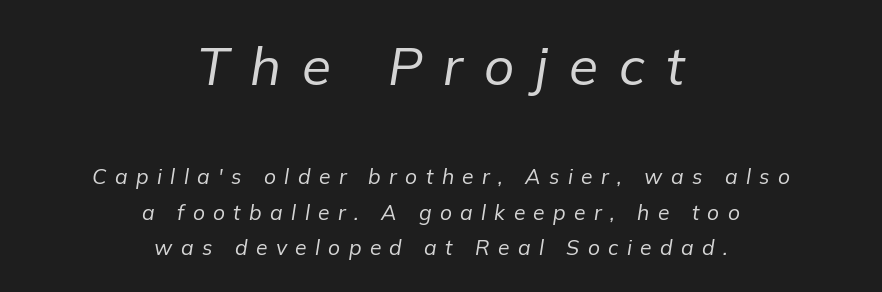
{"italic": "yes", "lean": "right", "slant_degrees": 9, "bold": "no", "weight": "regular", "width": "normal", "stroke_contrast": "low", "x_height": "medium", "monospaced": "no", "underline": "no", "align": "center", "line_spacing": "normal", "line_spacing_ratio": 1.68, "letter_spacing": "wide", "letter_spacing_em": 0.4, "larger_block": "first", "size_ratio": 2.52, "glyph_px": 53}
